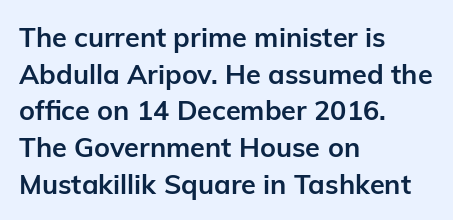
The image shows 27 px bold type, upright; set left-aligned, normal line spacing (1.36x), normal letter spacing, not underlined.
